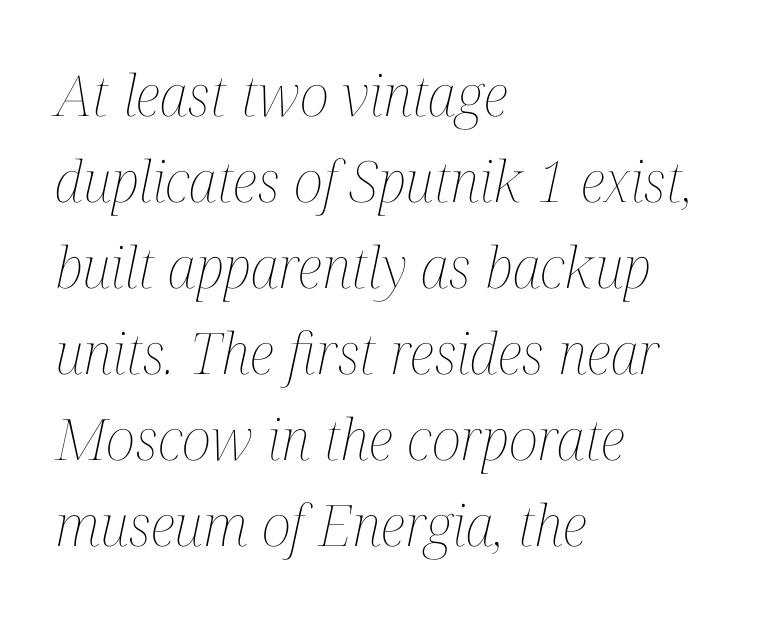
Standard letterfit; no display-style spreading of the glyphs. Weight: not bold — regular or lighter. The foot of each line stays bare and open. Think of a printed novel: that variable character pitch is what you see here. Leading matches the norm, producing a regular column.
